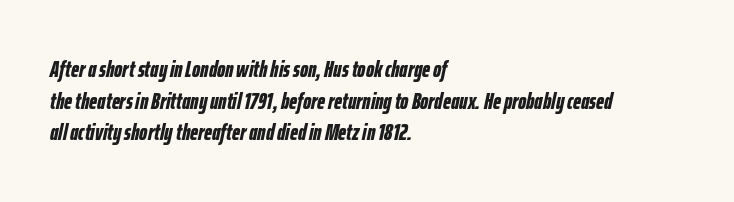
{"italic": "yes", "lean": "right", "slant_degrees": 12, "bold": "yes", "underline": "no", "align": "left", "line_spacing": "normal", "line_spacing_ratio": 1.37, "letter_spacing": "normal", "letter_spacing_em": 0.0, "glyph_px": 23}
